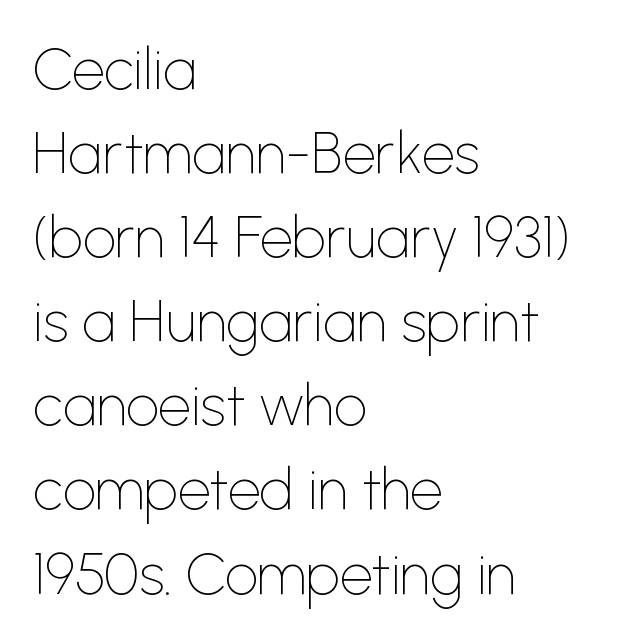
The image shows 58 px thin sans-serif type, upright; set left-aligned, normal line spacing (1.45x), normal letter spacing, not underlined; low stroke contrast and a medium x-height.
